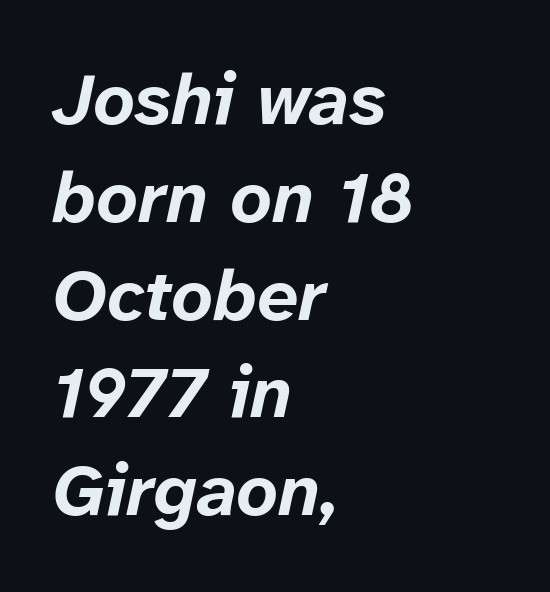
{"italic": "yes", "lean": "right", "slant_degrees": 12, "bold": "yes", "weight": "bold", "width": "normal", "stroke_contrast": "low", "x_height": "medium", "monospaced": "no", "underline": "no", "align": "left", "line_spacing": "normal", "line_spacing_ratio": 1.34, "letter_spacing": "normal", "letter_spacing_em": 0.0, "glyph_px": 73}
